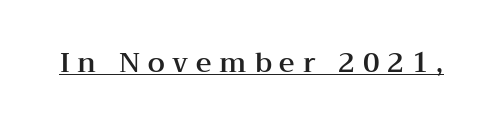
The image shows 27 px text type, upright; set unusually wide letter spacing (+0.29 em), underlined.
